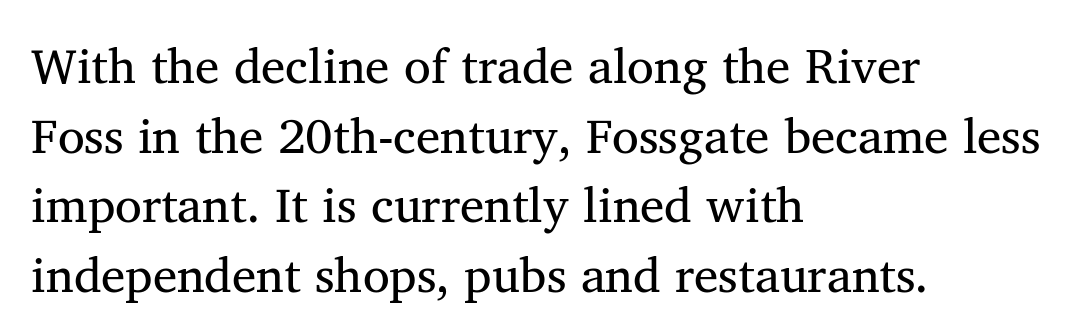
{"serif": "yes", "width": "normal", "stroke_contrast": "medium", "x_height": "medium", "monospaced": "no", "underline": "no", "align": "left", "line_spacing": "normal", "line_spacing_ratio": 1.42, "letter_spacing": "normal", "letter_spacing_em": 0.0, "glyph_px": 49}
